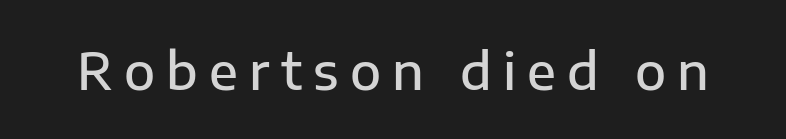
Q: Is the text bold? A: Semi-bold.
Q: Is the text italic (slanted)? A: No, it is upright.
Q: Is the typeface a serif or a sans-serif typeface? A: Sans-serif.
Q: Is the text underlined? A: No.
Q: Is the spacing between letters normal or unusually wide? A: Unusually wide.
Q: Width (condensed, normal, or wide)? A: Normal.
Q: Stroke contrast? A: Low.
Q: x-height? A: Medium.
Q: Monospaced? A: No.
